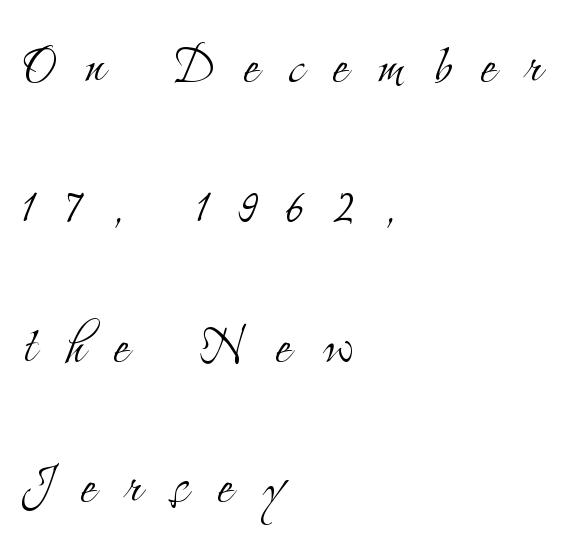
Q: Is the text bold? A: No.
Q: Is the text italic (slanted)? A: Yes.
Q: Is the typeface a serif or a sans-serif typeface? A: Serif.
Q: Is the text underlined? A: No.
Q: How is the paragraph aligned? A: Left-aligned.
Q: Is the spacing between letters normal or unusually wide? A: Unusually wide.
Q: Is the spacing between lines tight, normal or loose? A: Loose.
Q: Width (condensed, normal, or wide)? A: Condensed.
Q: Stroke contrast? A: Medium.
Q: x-height? A: Small.
Q: Monospaced? A: No.
